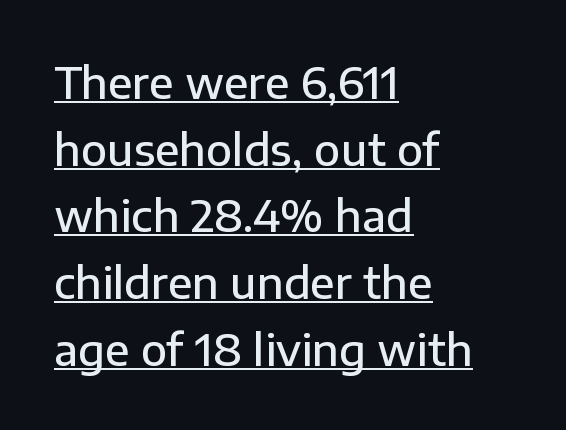
{"serif": "no", "italic": "no", "bold": "semi", "weight": "semibold", "width": "normal", "stroke_contrast": "low", "x_height": "medium", "monospaced": "no", "underline": "yes", "align": "left", "line_spacing": "normal", "line_spacing_ratio": 1.55, "letter_spacing": "normal", "letter_spacing_em": 0.0, "glyph_px": 43}
